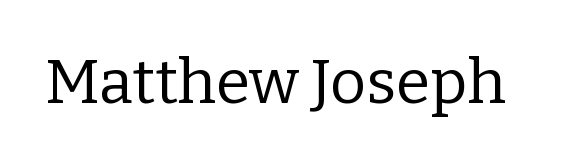
The image shows 62 px regular-weight serif type, upright; set normal letter spacing, not underlined; low stroke contrast and a medium x-height.
